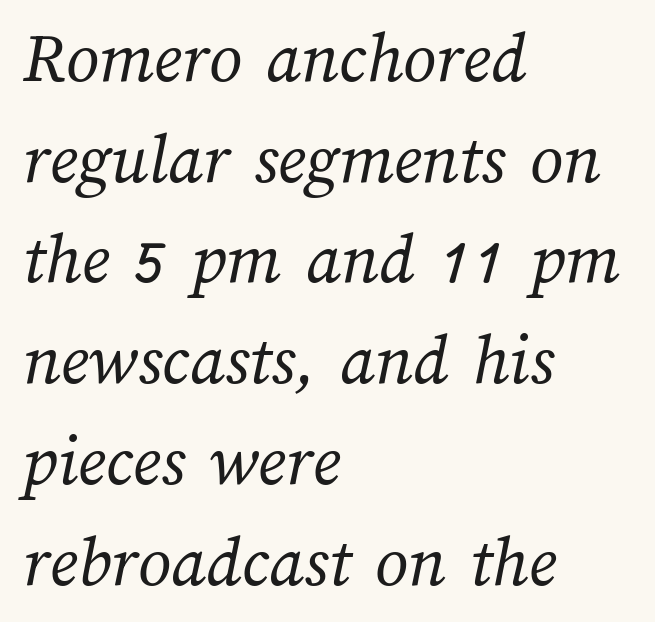
Students, observe: this is what conventionally led text looks like. Nothing unusual about the tracking: characters are spaced as the font intends. No letter is thick-stroked: the sample isn't bold. The rendering uses natural spacing where letterforms have individual widths. Visually the block forms a straight wall on the left and a jagged coastline on the right. Clear beneath every line of the passage.
